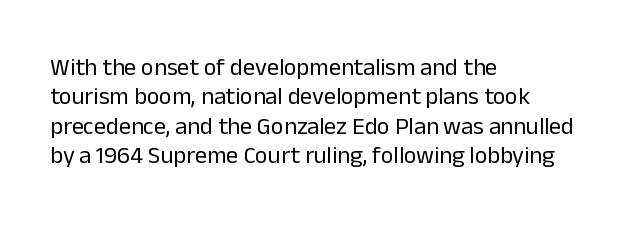
Q: Is the text bold? A: No.
Q: Is the text italic (slanted)? A: No, it is upright.
Q: Is the text underlined? A: No.
Q: How is the paragraph aligned? A: Left-aligned.
Q: Is the spacing between letters normal or unusually wide? A: Normal.
